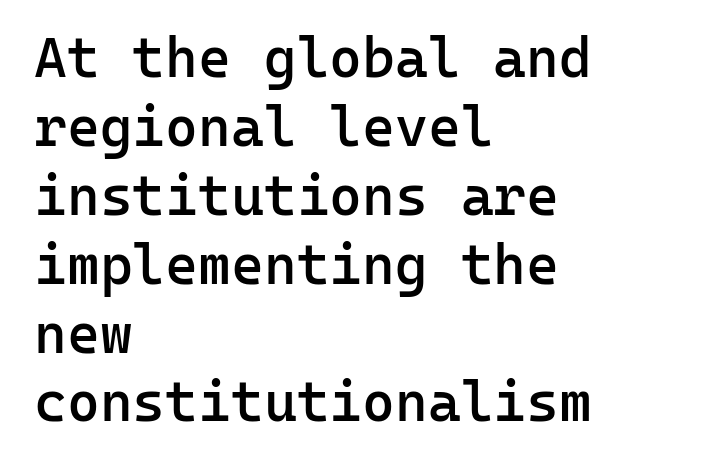
The image shows 56 px semibold sans-serif type, upright, monospaced; set left-aligned, line spacing 1.23x, normal letter spacing, not underlined; low stroke contrast and a medium x-height.
